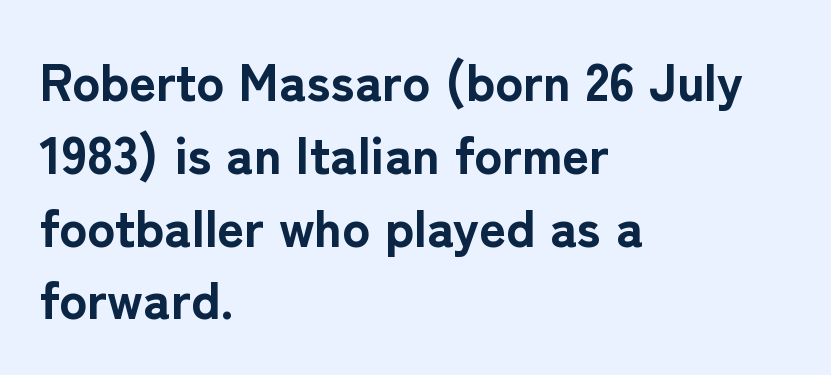
Q: Is the text bold? A: Yes.
Q: Is the text italic (slanted)? A: No, it is upright.
Q: Is the typeface a serif or a sans-serif typeface? A: Sans-serif.
Q: Is the text underlined? A: No.
Q: How is the paragraph aligned? A: Left-aligned.
Q: Is the spacing between letters normal or unusually wide? A: Normal.
Q: Is the spacing between lines tight, normal or loose? A: Normal.
Q: Width (condensed, normal, or wide)? A: Normal.
Q: Stroke contrast? A: Low.
Q: x-height? A: Medium.
Q: Monospaced? A: No.
